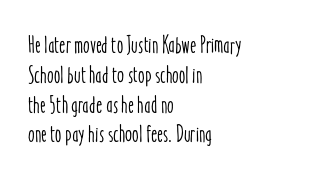
Q: Is the text italic (slanted)? A: No, it is upright.
Q: Is the text underlined? A: No.
Q: How is the paragraph aligned? A: Left-aligned.
Q: Is the spacing between letters normal or unusually wide? A: Normal.
